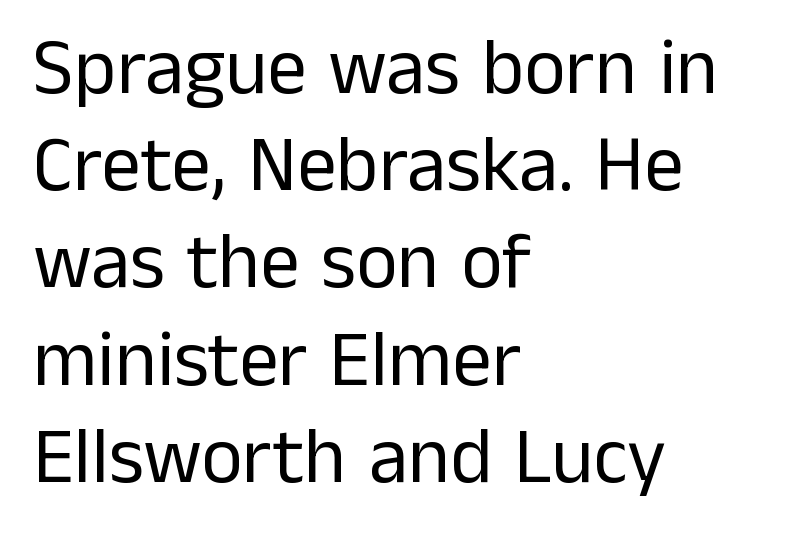
The image shows 79 px regular-weight sans-serif type, upright; set left-aligned, line spacing 1.23x, normal letter spacing, not underlined; low stroke contrast and a medium x-height.
